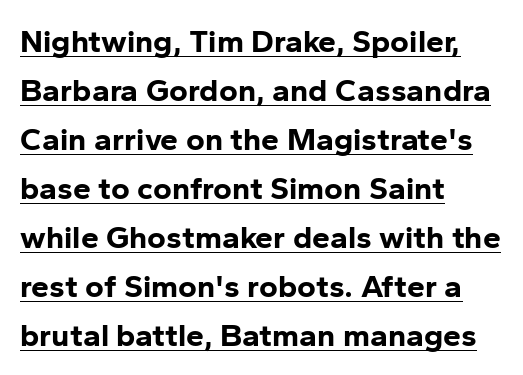
Q: Is the text bold? A: Yes.
Q: Is the text italic (slanted)? A: No, it is upright.
Q: Is the typeface a serif or a sans-serif typeface? A: Sans-serif.
Q: Is the text underlined? A: Yes.
Q: How is the paragraph aligned? A: Left-aligned.
Q: Is the spacing between letters normal or unusually wide? A: Normal.
Q: Is the spacing between lines tight, normal or loose? A: Normal.
Q: Width (condensed, normal, or wide)? A: Normal.
Q: Stroke contrast? A: Low.
Q: x-height? A: Medium.
Q: Monospaced? A: No.
